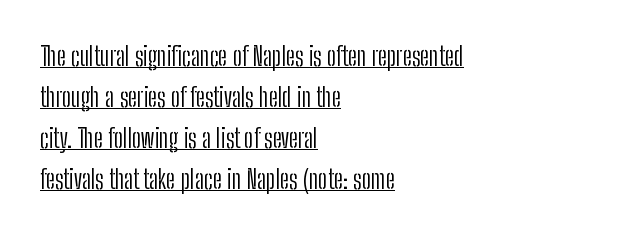
Q: Is the text bold? A: No.
Q: Is the text italic (slanted)? A: No, it is upright.
Q: Is the text underlined? A: Yes.
Q: How is the paragraph aligned? A: Left-aligned.
Q: Is the spacing between letters normal or unusually wide? A: Normal.
Q: Is the spacing between lines tight, normal or loose? A: Normal.
